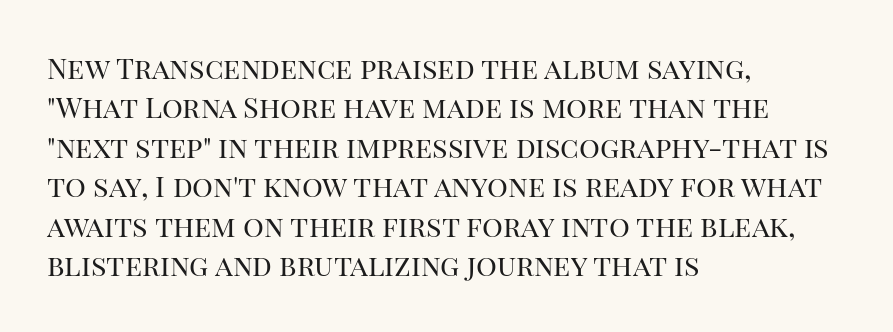
Q: Is the text bold? A: No.
Q: Is the text italic (slanted)? A: No, it is upright.
Q: Is the typeface a serif or a sans-serif typeface? A: Serif.
Q: Is the text underlined? A: No.
Q: How is the paragraph aligned? A: Left-aligned.
Q: Is the spacing between letters normal or unusually wide? A: Normal.
Q: Is the spacing between lines tight, normal or loose? A: Normal.
Q: Width (condensed, normal, or wide)? A: Normal.
Q: Stroke contrast? A: High.
Q: x-height? A: Large.
Q: Monospaced? A: No.
